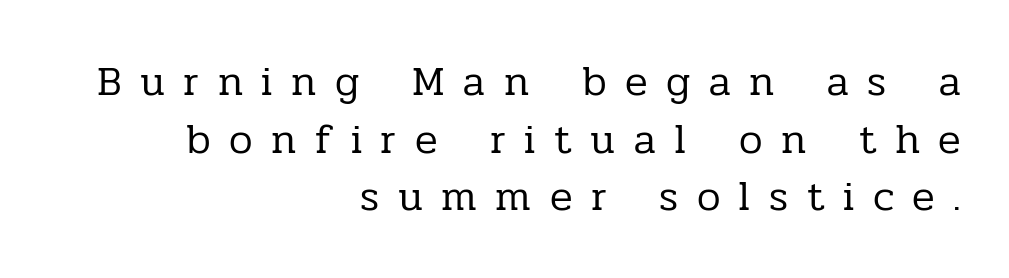
Only glyphs here, with clear space below each row. Italic? Not at all — the glyphs are vertical. The tracking jumps out immediately: characters are airy and widely separated. No heavy texture on the line: the type isn't bold. Looks like regular typesetting: each glyph gets only the width it needs. Is the block centered? No — it sits flush against the right margin.
